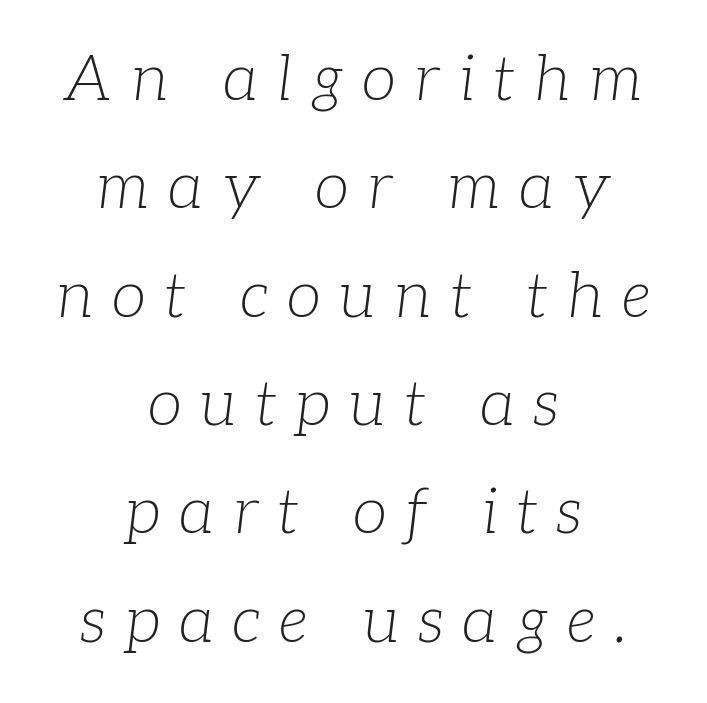
A serif font was chosen for this passage. Leftover space on each line is divided equally before and after the words. No extra ink here — the face is not bold. Each word looks stretched out because of the extra space between its letters. The specimen reads as italic at a glance. Spacing verdict: proportional, widths tailored to each character.
